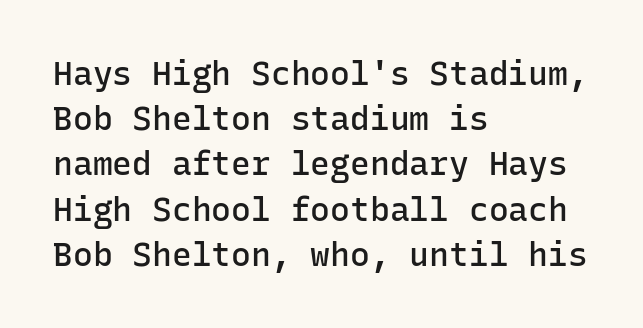
The image shows 33 px semibold sans-serif type, upright, monospaced; set left-aligned, normal line spacing (1.37x), normal letter spacing, not underlined; low stroke contrast and a medium x-height.
